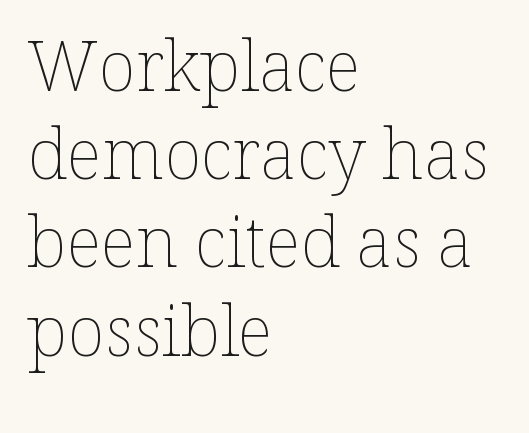
Q: Is the text bold? A: No.
Q: Is the text italic (slanted)? A: No, it is upright.
Q: Is the text underlined? A: No.
Q: How is the paragraph aligned? A: Left-aligned.
Q: Is the spacing between letters normal or unusually wide? A: Normal.
Q: Is the spacing between lines tight, normal or loose? A: Normal.
Q: Width (condensed, normal, or wide)? A: Normal.
Q: Stroke contrast? A: Low.
Q: x-height? A: Medium.
Q: Monospaced? A: No.
